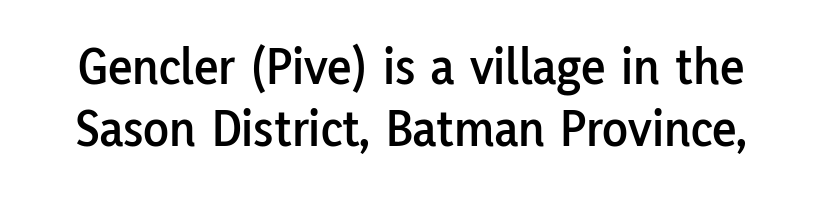
{"serif": "no", "italic": "no", "width": "normal", "stroke_contrast": "low", "x_height": "medium", "monospaced": "no", "underline": "no", "line_spacing_ratio": 1.17, "letter_spacing": "normal", "letter_spacing_em": 0.0, "glyph_px": 53}
